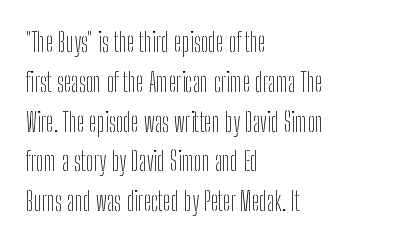
{"italic": "no", "bold": "no", "underline": "no", "align": "left", "line_spacing": "normal", "line_spacing_ratio": 1.53, "letter_spacing": "normal", "letter_spacing_em": 0.0, "glyph_px": 26}
